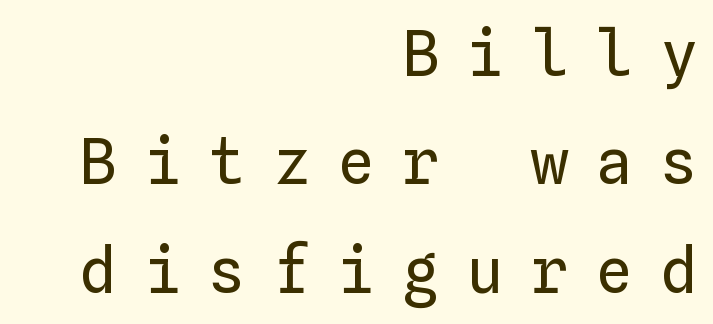
{"italic": "no", "bold": "no", "weight": "regular", "width": "normal", "stroke_contrast": "low", "x_height": "medium", "monospaced": "yes", "underline": "no", "align": "right", "line_spacing_ratio": 1.75, "letter_spacing": "wide", "letter_spacing_em": 0.44, "glyph_px": 62}
